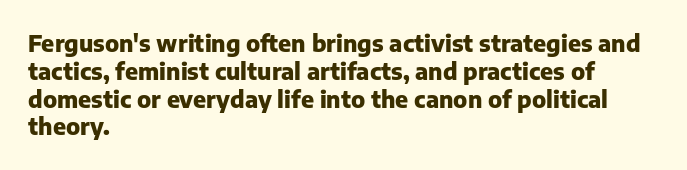
The image shows 23 px bold type, upright; set left-aligned, line spacing 1.21x, normal letter spacing, not underlined.
